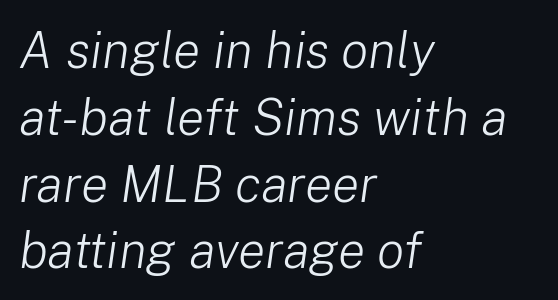
Q: Is the text bold? A: No.
Q: Is the text italic (slanted)? A: Yes, it leans right by about 8 degrees.
Q: Is the text underlined? A: No.
Q: How is the paragraph aligned? A: Left-aligned.
Q: Is the spacing between letters normal or unusually wide? A: Normal.
Q: Is the spacing between lines tight, normal or loose? A: Normal.
Q: Width (condensed, normal, or wide)? A: Normal.
Q: Stroke contrast? A: Low.
Q: x-height? A: Medium.
Q: Monospaced? A: No.
